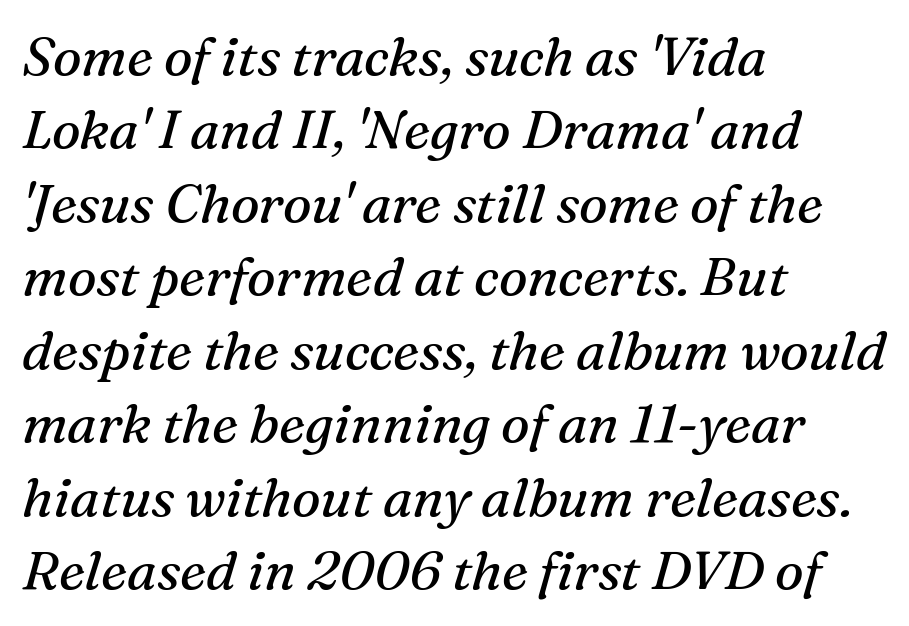
{"serif": "yes", "italic": "yes", "lean": "right", "slant_degrees": 16, "bold": "no", "weight": "regular", "width": "normal", "stroke_contrast": "medium", "x_height": "medium", "monospaced": "no", "underline": "no", "align": "left", "line_spacing": "normal", "line_spacing_ratio": 1.36, "letter_spacing": "normal", "letter_spacing_em": 0.0, "glyph_px": 54}
